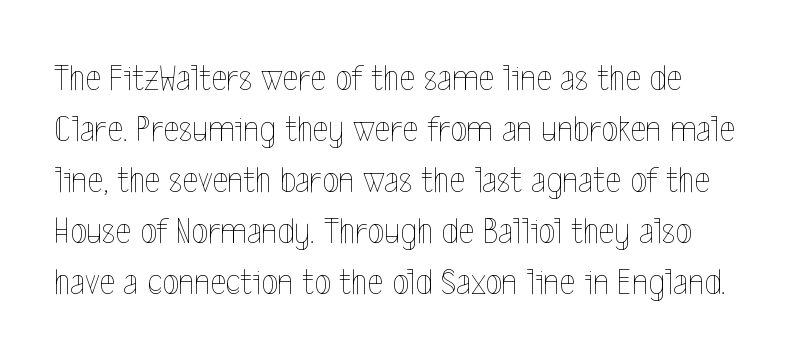
The axis of the letterforms is exactly vertical. Compared with typical body copy, the letter spacing here is the same. These lines are rendered in a variable-pitch font. No letter is thick-stroked: the sample isn't bold. No word sits above an underline. If you measured baseline to baseline, you'd find a middling distance.
